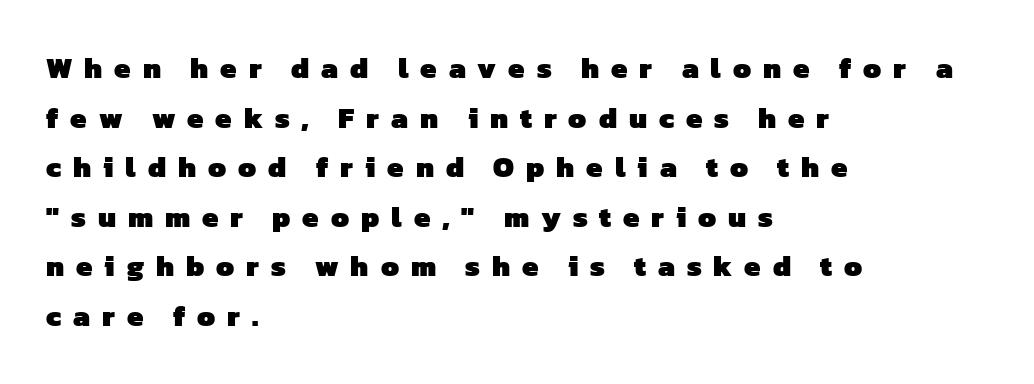
Q: Is the text bold? A: Yes.
Q: Is the typeface a serif or a sans-serif typeface? A: Sans-serif.
Q: Is the text underlined? A: No.
Q: How is the paragraph aligned? A: Left-aligned.
Q: Is the spacing between letters normal or unusually wide? A: Unusually wide.
Q: Width (condensed, normal, or wide)? A: Normal.
Q: Stroke contrast? A: Low.
Q: x-height? A: Medium.
Q: Monospaced? A: No.
